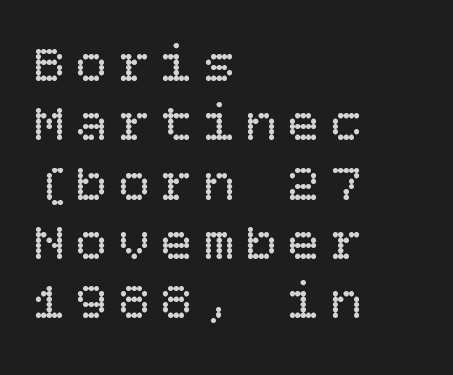
{"italic": "no", "bold": "no", "weight": "regular", "width": "normal", "stroke_contrast": "low", "x_height": "large", "underline": "no", "align": "left", "line_spacing": "tight", "line_spacing_ratio": 1.12, "letter_spacing": "wide", "letter_spacing_em": 0.2, "glyph_px": 53}
